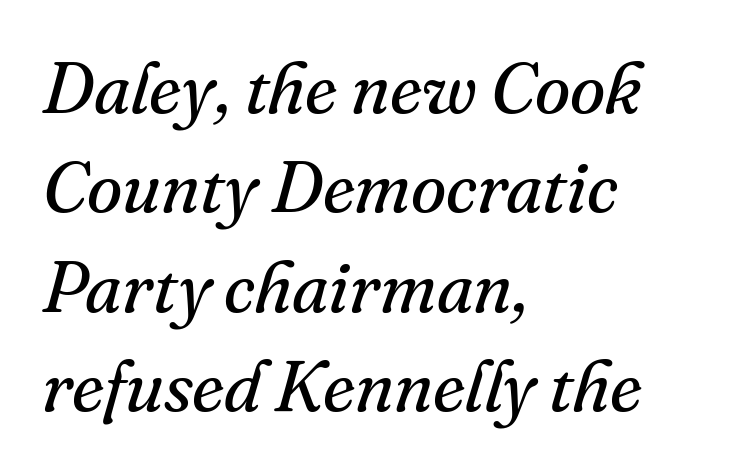
Q: Is the text bold? A: No.
Q: Is the text italic (slanted)? A: Yes, it leans right by about 16 degrees.
Q: Is the typeface a serif or a sans-serif typeface? A: Serif.
Q: Is the text underlined? A: No.
Q: How is the paragraph aligned? A: Left-aligned.
Q: Is the spacing between letters normal or unusually wide? A: Normal.
Q: Is the spacing between lines tight, normal or loose? A: Normal.
Q: Width (condensed, normal, or wide)? A: Normal.
Q: Stroke contrast? A: Medium.
Q: x-height? A: Small.
Q: Monospaced? A: No.
